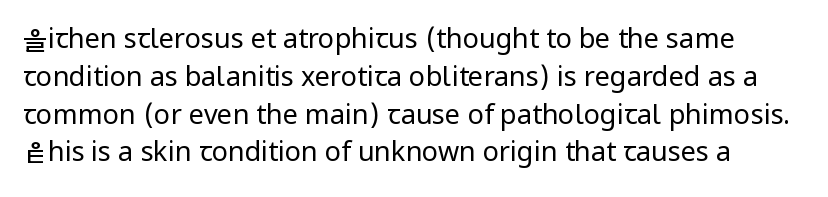
The image shows 27 px text type, upright; set normal line spacing (1.4x), normal letter spacing, not underlined.
